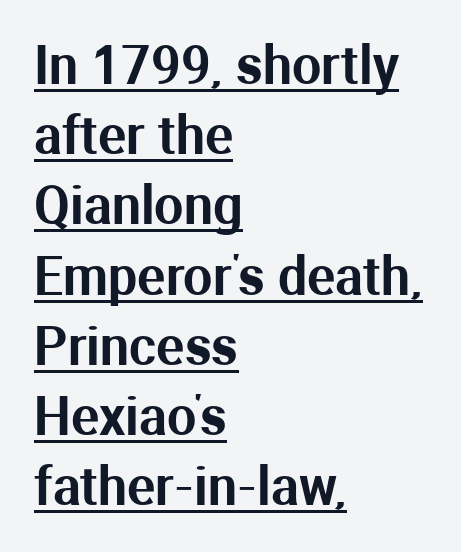
Is this a fixed-width face? No — the glyphs have proportional, varying widths. These lines are composed in type without serifs. Observe the ordinary spacing: letters are neighbours, not strangers. Is the block centered? No — it sits flush against the left margin. Each line of the rendering has a horizontal stroke beneath the glyphs. Does the leading feel generous? No, just average.
